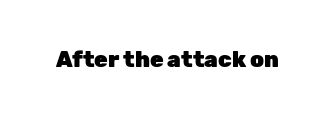
Q: Is the text bold? A: Yes.
Q: Is the text italic (slanted)? A: No, it is upright.
Q: Is the text underlined? A: No.
Q: Is the spacing between letters normal or unusually wide? A: Normal.
